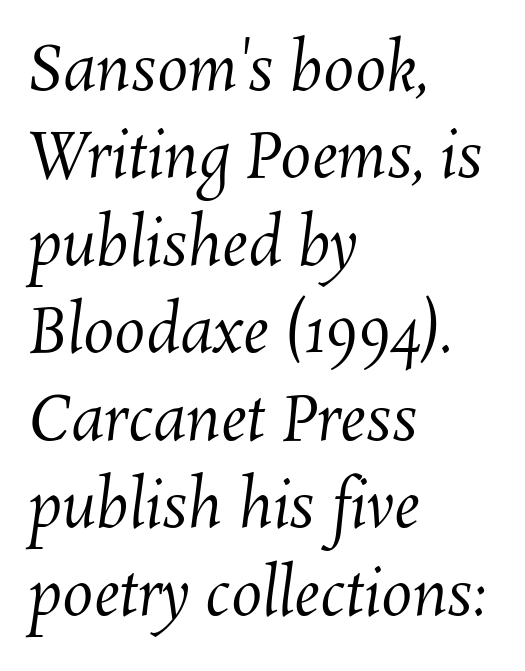
Q: Is the text bold? A: No.
Q: Is the text underlined? A: No.
Q: How is the paragraph aligned? A: Left-aligned.
Q: Is the spacing between letters normal or unusually wide? A: Normal.
Q: Is the spacing between lines tight, normal or loose? A: Normal.
Q: Width (condensed, normal, or wide)? A: Normal.
Q: Stroke contrast? A: Medium.
Q: x-height? A: Medium.
Q: Monospaced? A: No.
